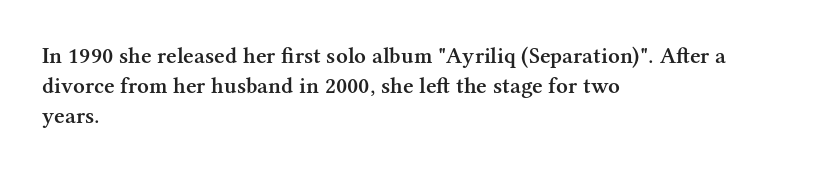
{"italic": "no", "bold": "semi", "underline": "no", "align": "left", "line_spacing": "normal", "line_spacing_ratio": 1.31, "letter_spacing": "normal", "letter_spacing_em": 0.0, "glyph_px": 23}
